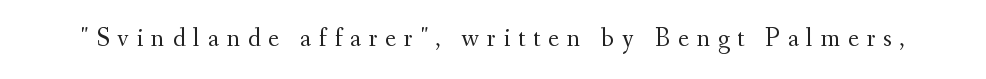
Glyph-to-glyph distance is far greater than everyday printed text. Nothing heavy about these letters — not bold at all. The gap between lines stays unmarked. The type sits square on the baseline with zero lean.
